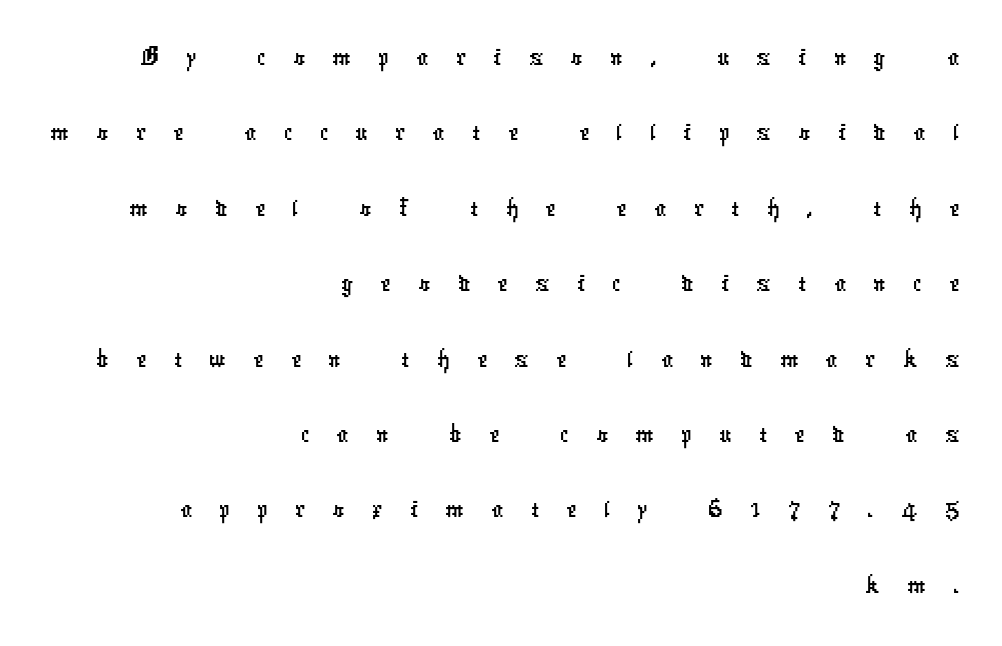
{"serif": "no", "width": "condensed", "stroke_contrast": "low", "x_height": "medium", "monospaced": "no", "underline": "no", "align": "right", "line_spacing": "normal", "line_spacing_ratio": 1.3, "letter_spacing": "wide", "letter_spacing_em": 0.47, "glyph_px": 58}
